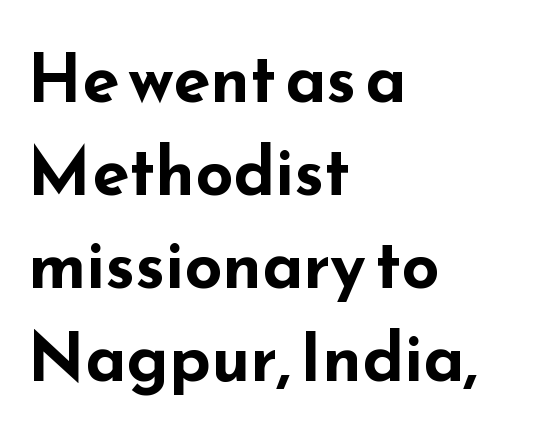
The image shows 67 px bold, wide sans-serif type, upright; set left-aligned, normal line spacing (1.39x), normal letter spacing, not underlined; low stroke contrast and a small x-height.
